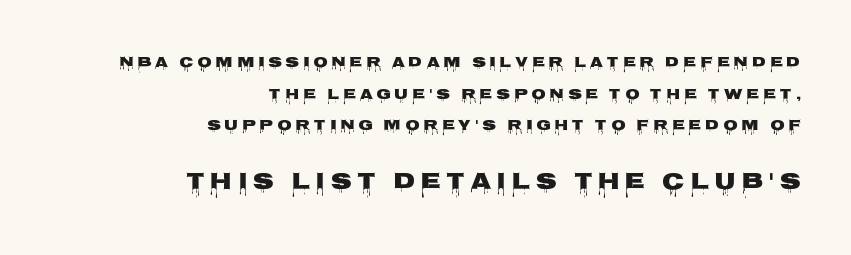
Q: Is the text italic (slanted)? A: No, it is upright.
Q: Is the text underlined? A: No.
Q: How is the paragraph aligned? A: Right-aligned.
Q: Is the spacing between letters normal or unusually wide? A: Unusually wide.
Q: Is the spacing between lines tight, normal or loose? A: Loose.
Q: Which block of text is set in a larger size, the first (top) or the second (bottom)? A: The second (bottom) one.
